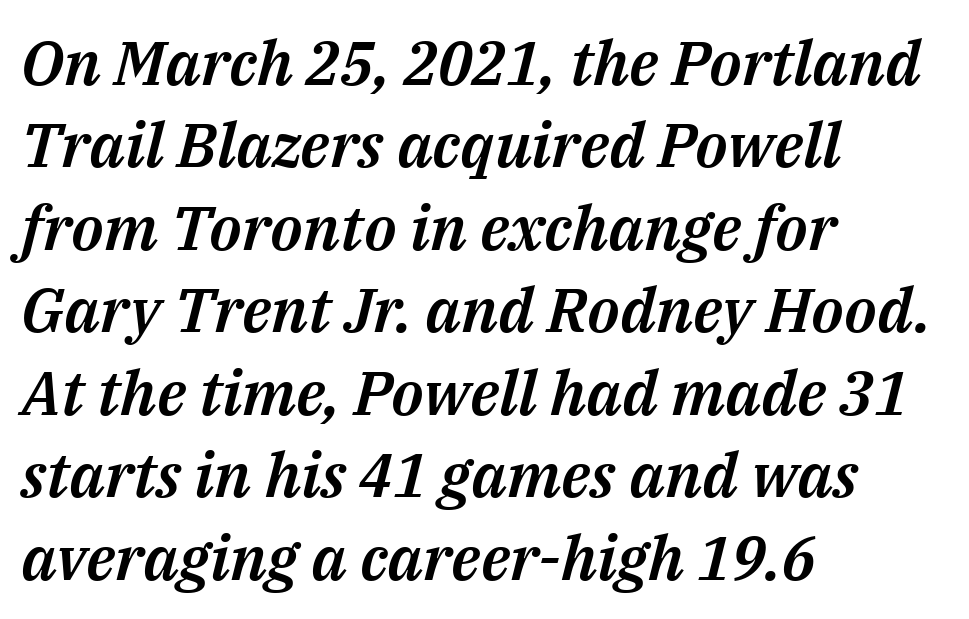
Q: Is the text italic (slanted)? A: Yes, it leans right by about 14 degrees.
Q: Is the text underlined? A: No.
Q: How is the paragraph aligned? A: Left-aligned.
Q: Is the spacing between letters normal or unusually wide? A: Normal.
Q: Is the spacing between lines tight, normal or loose? A: Normal.
Q: Width (condensed, normal, or wide)? A: Normal.
Q: Stroke contrast? A: Medium.
Q: x-height? A: Medium.
Q: Monospaced? A: No.
